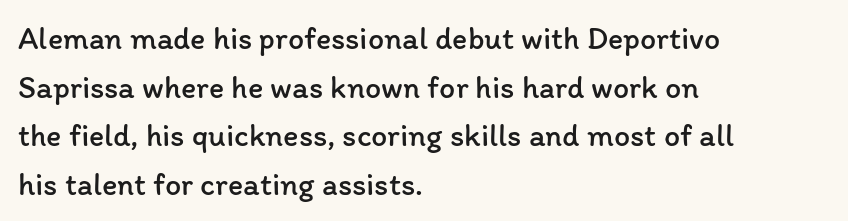
The image shows 32 px regular-weight type, upright; set left-aligned, normal line spacing (1.52x), normal letter spacing, not underlined; low stroke contrast and a medium x-height.
